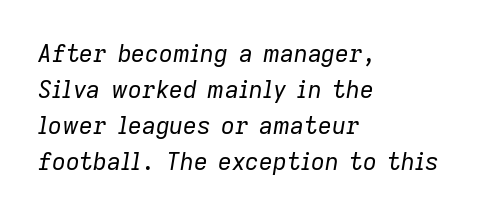
The image shows 24 px text type, italic (leaning right); set left-aligned, normal line spacing (1.5x), normal letter spacing, not underlined.
